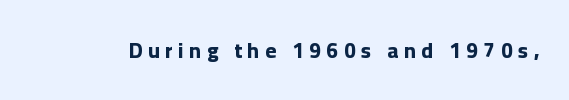
The image shows 21 px bold type, upright; set unusually wide letter spacing (+0.27 em), not underlined.
